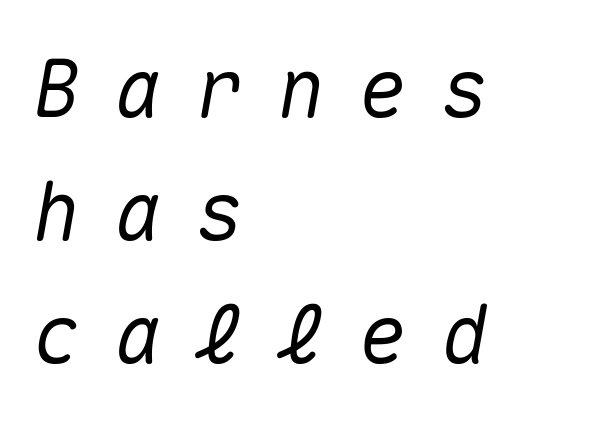
{"italic": "yes", "lean": "right", "slant_degrees": 10, "width": "normal", "stroke_contrast": "medium", "x_height": "medium", "monospaced": "yes", "underline": "no", "align": "left", "line_spacing": "normal", "line_spacing_ratio": 1.54, "letter_spacing": "wide", "letter_spacing_em": 0.42, "glyph_px": 80}
